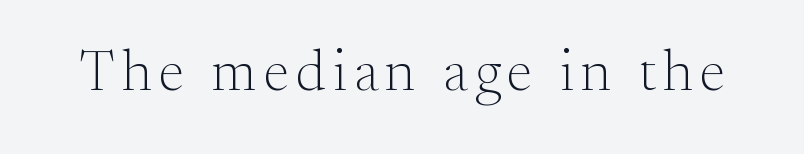
{"serif": "yes", "italic": "no", "bold": "no", "weight": "light", "width": "normal", "stroke_contrast": "medium", "x_height": "small", "monospaced": "no", "underline": "no", "glyph_px": 57}
